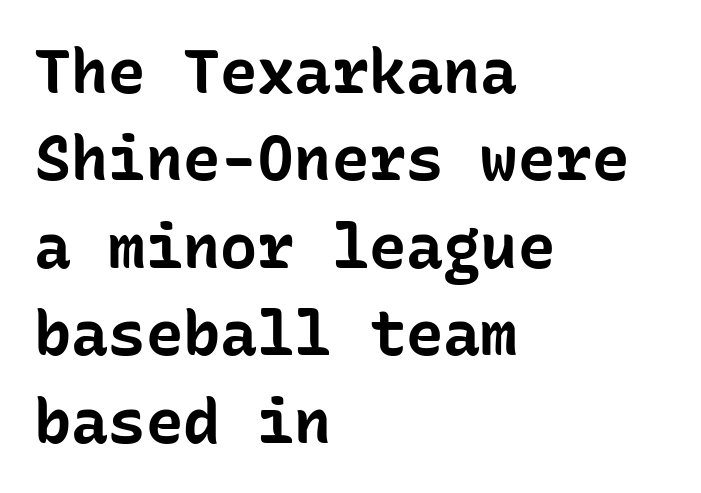
{"serif": "no", "italic": "no", "bold": "yes", "weight": "bold", "width": "normal", "stroke_contrast": "low", "x_height": "medium", "monospaced": "yes", "underline": "no", "align": "left", "line_spacing": "normal", "line_spacing_ratio": 1.41, "letter_spacing": "normal", "letter_spacing_em": 0.0, "glyph_px": 62}
